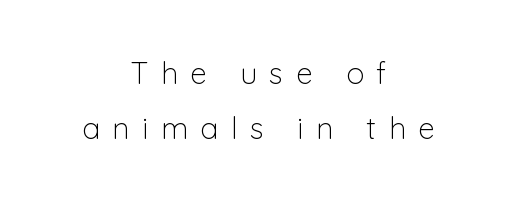
{"serif": "no", "italic": "no", "bold": "no", "weight": "light", "width": "normal", "stroke_contrast": "low", "x_height": "medium", "monospaced": "no", "underline": "no", "align": "center", "line_spacing_ratio": 1.83, "letter_spacing": "wide", "letter_spacing_em": 0.42, "glyph_px": 30}
